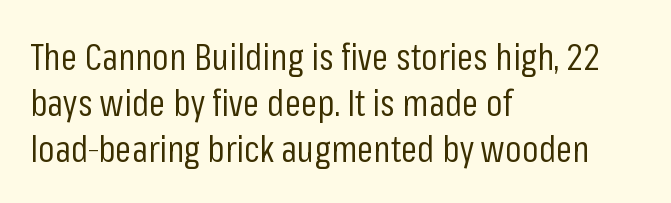
The image shows 37 px regular-weight, condensed sans-serif type, upright; set left-aligned, line spacing 1.24x, normal letter spacing, not underlined; low stroke contrast and a medium x-height.
